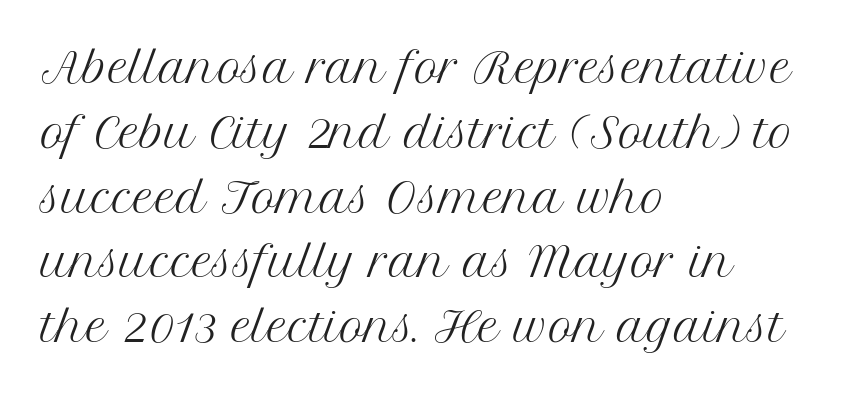
{"bold": "no", "weight": "regular", "width": "normal", "stroke_contrast": "medium", "x_height": "medium", "monospaced": "no", "underline": "no", "align": "left", "line_spacing": "normal", "line_spacing_ratio": 1.58, "letter_spacing": "normal", "letter_spacing_em": 0.0, "glyph_px": 41}
